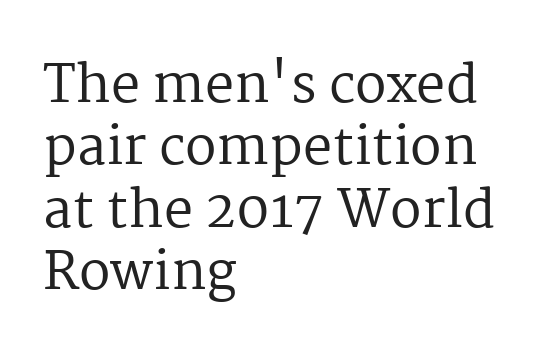
{"serif": "yes", "italic": "no", "bold": "no", "weight": "regular", "width": "normal", "stroke_contrast": "medium", "x_height": "medium", "monospaced": "no", "underline": "no", "align": "left", "line_spacing_ratio": 1.2, "letter_spacing": "normal", "letter_spacing_em": 0.0, "glyph_px": 52}
